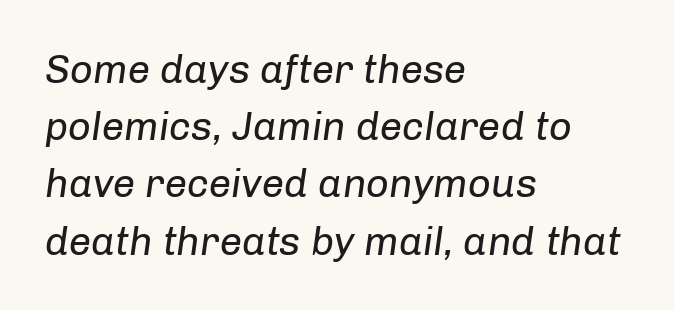
The image shows 40 px regular-weight type, italic (leaning right); set left-aligned, normal line spacing (1.43x), normal letter spacing, not underlined; low stroke contrast and a medium x-height.
